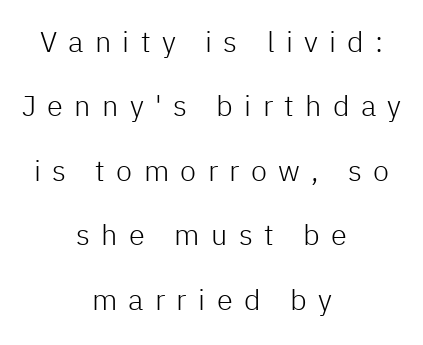
The image shows 29 px light sans-serif type, upright; set centered, loose line spacing (2.22x), unusually wide letter spacing (+0.39 em), not underlined; low stroke contrast and a medium x-height.
